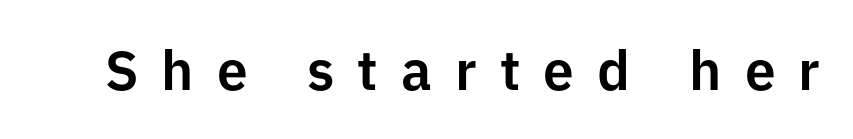
{"serif": "no", "italic": "no", "width": "normal", "stroke_contrast": "low", "x_height": "medium", "monospaced": "no", "underline": "no", "letter_spacing": "wide", "letter_spacing_em": 0.42, "glyph_px": 55}
